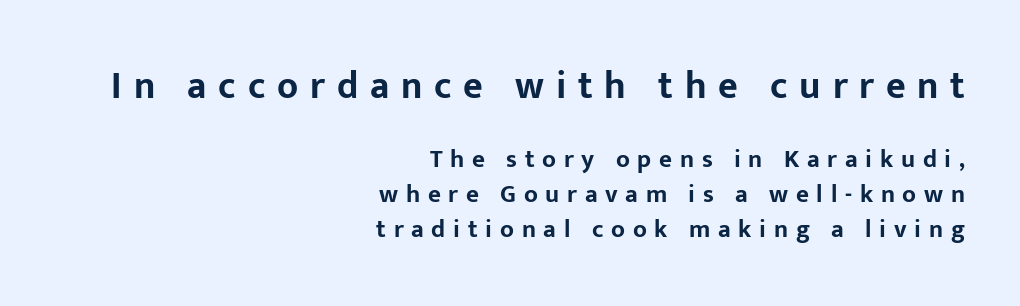
Q: Is the text bold? A: Yes.
Q: Is the text italic (slanted)? A: No, it is upright.
Q: Is the typeface a serif or a sans-serif typeface? A: Sans-serif.
Q: Is the text underlined? A: No.
Q: How is the paragraph aligned? A: Right-aligned.
Q: Is the spacing between letters normal or unusually wide? A: Unusually wide.
Q: Is the spacing between lines tight, normal or loose? A: Normal.
Q: Which block of text is set in a larger size, the first (top) or the second (bottom)? A: The first (top) one.
Q: Width (condensed, normal, or wide)? A: Normal.
Q: Stroke contrast? A: Low.
Q: x-height? A: Medium.
Q: Monospaced? A: No.
